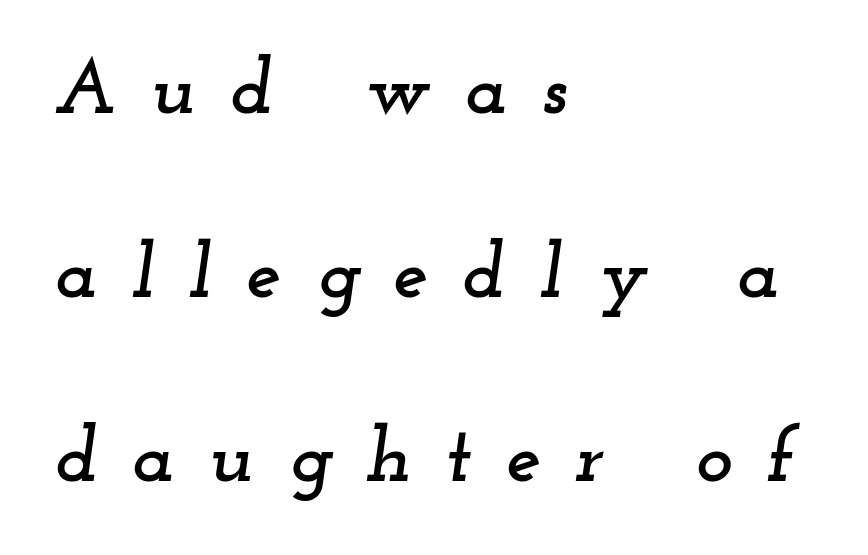
{"serif": "yes", "italic": "yes", "lean": "right", "slant_degrees": 12, "width": "wide", "stroke_contrast": "low", "x_height": "small", "monospaced": "no", "underline": "no", "align": "left", "line_spacing": "loose", "line_spacing_ratio": 2.33, "letter_spacing": "wide", "letter_spacing_em": 0.43, "glyph_px": 79}
